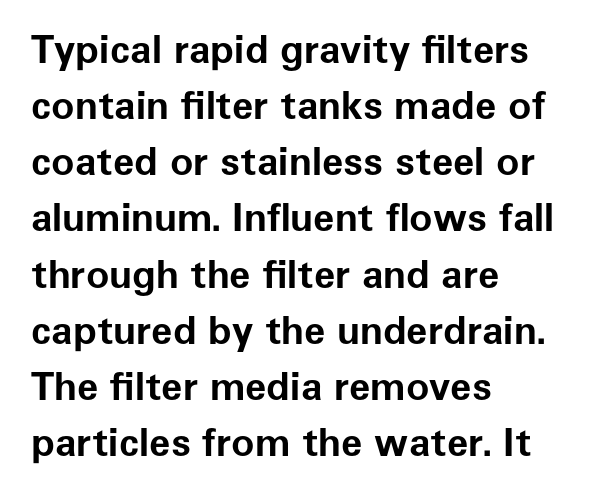
The image shows 39 px bold sans-serif type, upright; set left-aligned, normal line spacing (1.44x), normal letter spacing, not underlined; low stroke contrast and a medium x-height.
